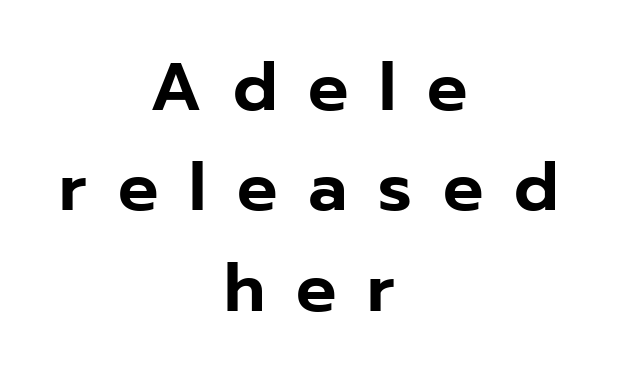
No italicization has been applied; the sample stays upright. Observe the wide spacing: letters keep a clear distance from each other. The area under the type is left untouched. The letters advance in unequal steps, a hallmark of proportional type. These lines sit exactly where default settings would place them.
